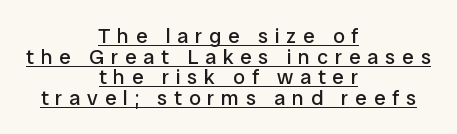
Q: Is the text bold? A: No.
Q: Is the text italic (slanted)? A: No, it is upright.
Q: Is the text underlined? A: Yes.
Q: How is the paragraph aligned? A: Centered.
Q: Is the spacing between letters normal or unusually wide? A: Unusually wide.
Q: Is the spacing between lines tight, normal or loose? A: Tight.
